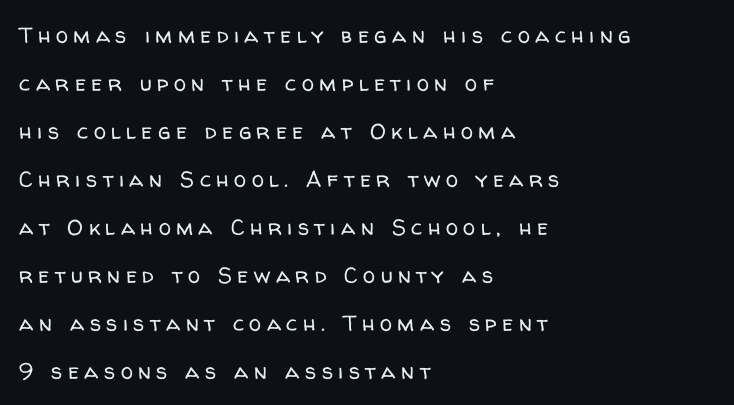
The image shows 22 px text type, upright; set left-aligned, loose line spacing (2.18x), unusually wide letter spacing (+0.25 em), not underlined.
